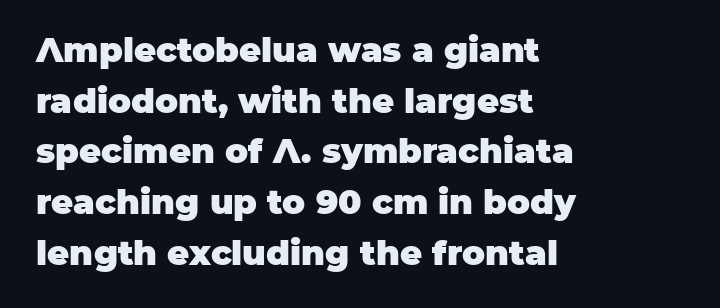
Strokes here are thick enough to call this a true bold. Type without underlining. The text block is weighted toward the left margin, trailing off unevenly rightward. This sample uses plain, unmodified letter spacing.
